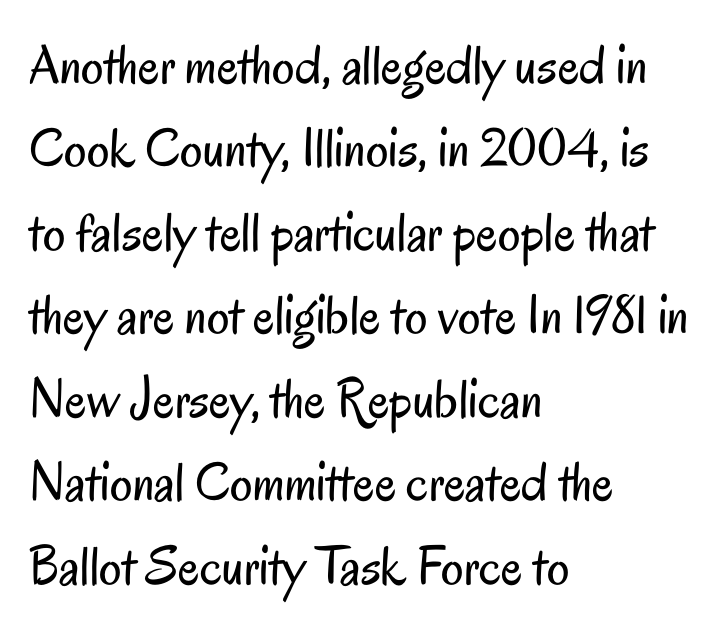
Which margin do the lines hug? The left one — the right edge is uneven. No word sits above an underline. Summary of vertical rhythm: regular, with standard interline spacing. No chunkiness to these letters — they're not bold. The specimen reads as upright at a glance. In terms of letterspacing, this is plain default setting.
